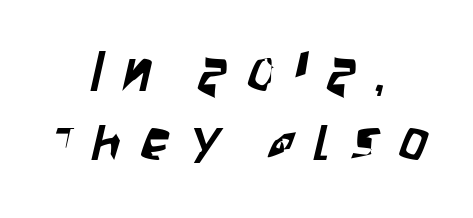
The horizontal fit of the characters is loose and conspicuously gappy. Serif or sans? Sans — the stroke terminals are bare. You could not count columns in this text — the font is proportionally spaced. Glance below the letters and you will spot only blank space. Which margin do the lines hug? Neither — every line sits in the middle.
